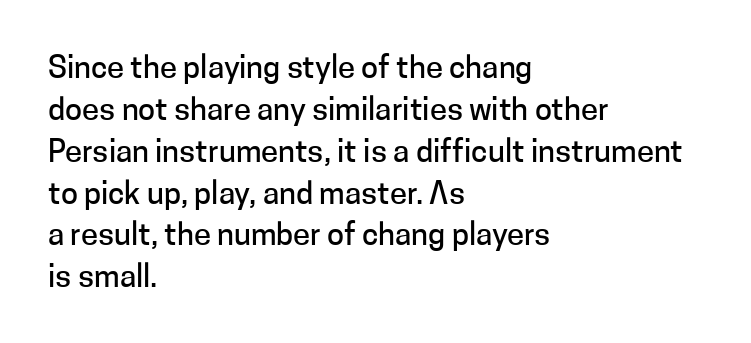
Q: Is the text italic (slanted)? A: No, it is upright.
Q: Is the typeface a serif or a sans-serif typeface? A: Sans-serif.
Q: Is the text underlined? A: No.
Q: How is the paragraph aligned? A: Left-aligned.
Q: Is the spacing between letters normal or unusually wide? A: Normal.
Q: Is the spacing between lines tight, normal or loose? A: Normal.
Q: Width (condensed, normal, or wide)? A: Normal.
Q: Stroke contrast? A: Low.
Q: x-height? A: Medium.
Q: Monospaced? A: No.
